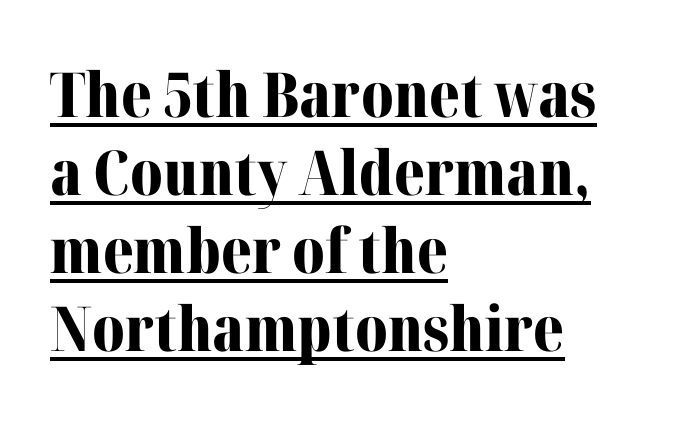
Q: Is the text bold? A: Yes.
Q: Is the text italic (slanted)? A: No, it is upright.
Q: Is the typeface a serif or a sans-serif typeface? A: Serif.
Q: Is the text underlined? A: Yes.
Q: How is the paragraph aligned? A: Left-aligned.
Q: Is the spacing between letters normal or unusually wide? A: Normal.
Q: Is the spacing between lines tight, normal or loose? A: Normal.
Q: Width (condensed, normal, or wide)? A: Normal.
Q: Stroke contrast? A: Medium.
Q: x-height? A: Medium.
Q: Monospaced? A: No.
